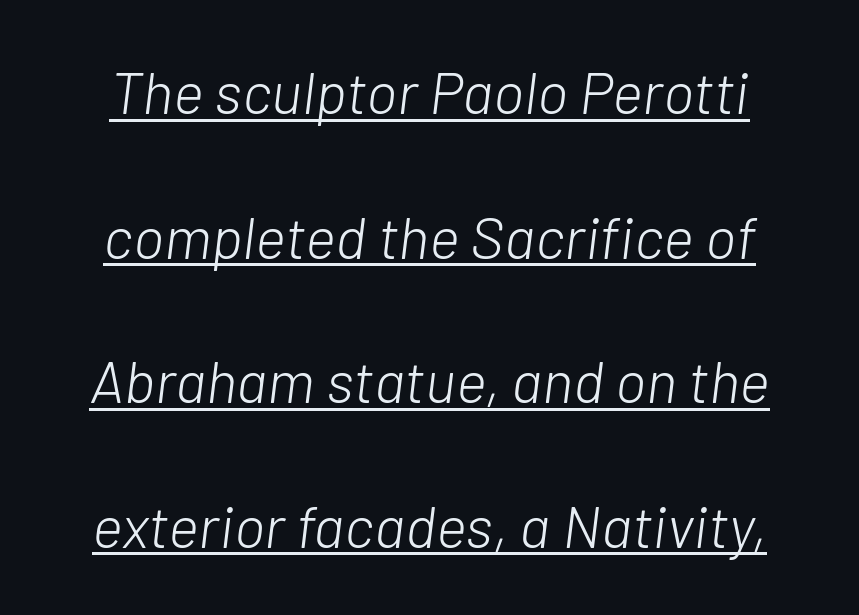
Q: Is the text bold? A: No.
Q: Is the text italic (slanted)? A: Yes, it leans right by about 7 degrees.
Q: Is the text underlined? A: Yes.
Q: Is the spacing between letters normal or unusually wide? A: Normal.
Q: Is the spacing between lines tight, normal or loose? A: Loose.
Q: Width (condensed, normal, or wide)? A: Normal.
Q: Stroke contrast? A: Low.
Q: x-height? A: Medium.
Q: Monospaced? A: No.
